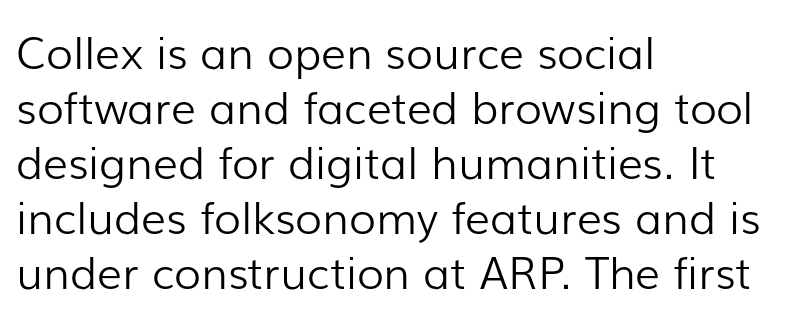
Q: Is the text bold? A: No.
Q: Is the text italic (slanted)? A: No, it is upright.
Q: Is the typeface a serif or a sans-serif typeface? A: Sans-serif.
Q: Is the text underlined? A: No.
Q: How is the paragraph aligned? A: Left-aligned.
Q: Is the spacing between letters normal or unusually wide? A: Normal.
Q: Is the spacing between lines tight, normal or loose? A: Normal.
Q: Width (condensed, normal, or wide)? A: Normal.
Q: Stroke contrast? A: Low.
Q: x-height? A: Medium.
Q: Monospaced? A: No.
